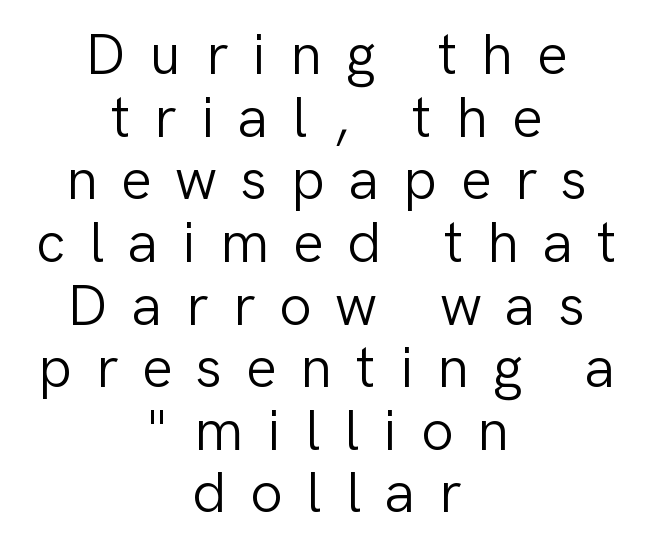
The image shows 58 px light sans-serif type, upright; set centered, tight line spacing (1.08x), unusually wide letter spacing (+0.41 em), not underlined; low stroke contrast and a medium x-height.
